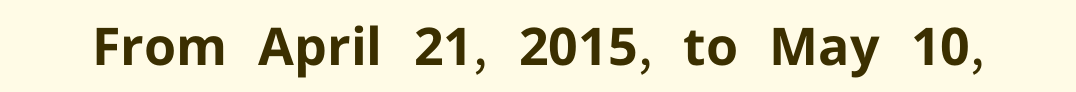
The image shows 52 px bold sans-serif type, upright; set normal letter spacing, not underlined; low stroke contrast and a medium x-height.
